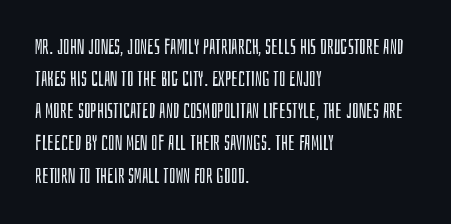
{"italic": "no", "bold": "no", "underline": "no", "align": "left", "line_spacing": "normal", "line_spacing_ratio": 1.53, "letter_spacing": "normal", "letter_spacing_em": 0.0, "glyph_px": 21}
